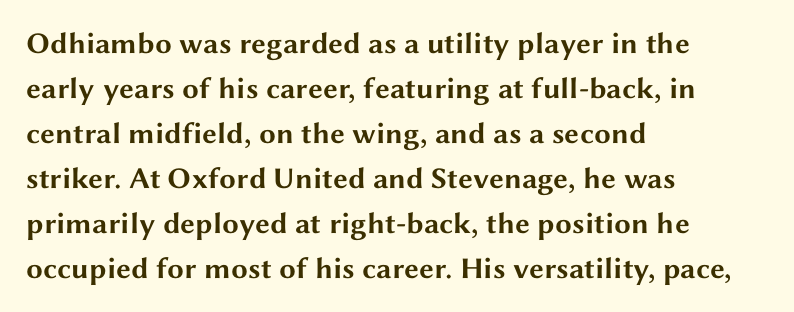
The image shows 30 px bold, wide sans-serif type, upright; set left-aligned, normal line spacing (1.5x), normal letter spacing, not underlined; medium stroke contrast and a medium x-height.
